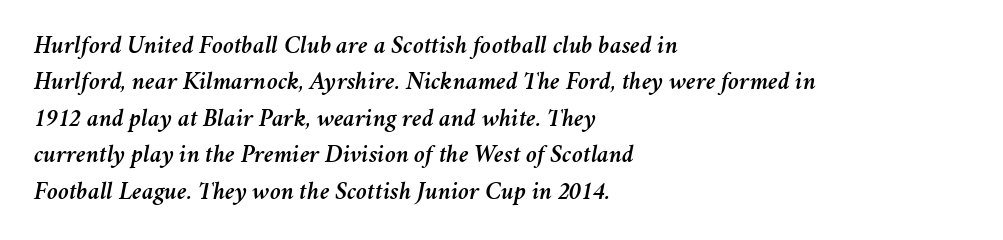
Q: Is the text italic (slanted)? A: Yes, it leans right by about 11 degrees.
Q: Is the text underlined? A: No.
Q: How is the paragraph aligned? A: Left-aligned.
Q: Is the spacing between letters normal or unusually wide? A: Normal.
Q: Is the spacing between lines tight, normal or loose? A: Normal.
